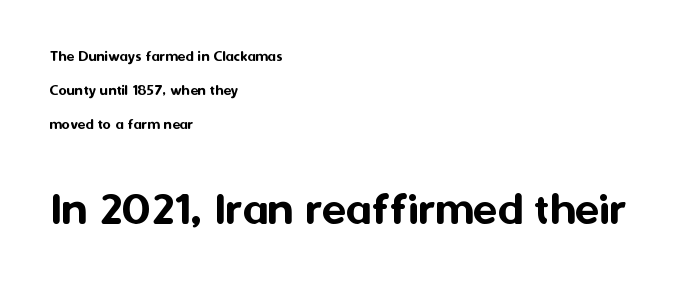
The image shows 49 px sans-serif type, upright; set left-aligned, loose line spacing (2.11x), normal letter spacing, not underlined; the second (bottom) block is 3.06x larger; medium stroke contrast and a medium x-height.
